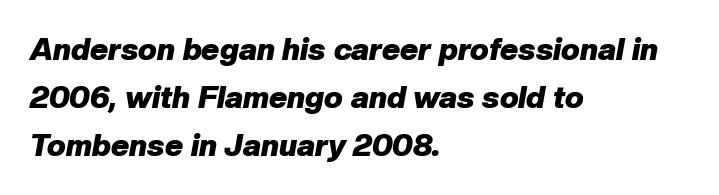
Look at the stroke-to-counter ratio: heavy, a bold. In terms of leading, this rendering sits right in the middle. Spacing verdict: proportional, widths tailored to each character. Rendered with sloped, italic letterforms.
